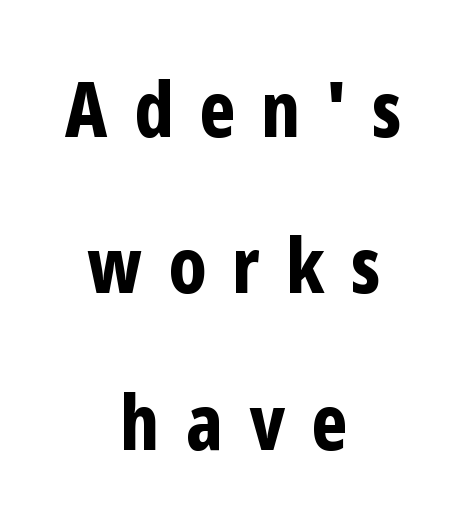
Q: Is the text bold? A: Yes.
Q: Is the text italic (slanted)? A: No, it is upright.
Q: Is the typeface a serif or a sans-serif typeface? A: Sans-serif.
Q: Is the text underlined? A: No.
Q: How is the paragraph aligned? A: Centered.
Q: Is the spacing between letters normal or unusually wide? A: Unusually wide.
Q: Is the spacing between lines tight, normal or loose? A: Loose.
Q: Width (condensed, normal, or wide)? A: Condensed.
Q: Stroke contrast? A: Low.
Q: x-height? A: Medium.
Q: Monospaced? A: No.
